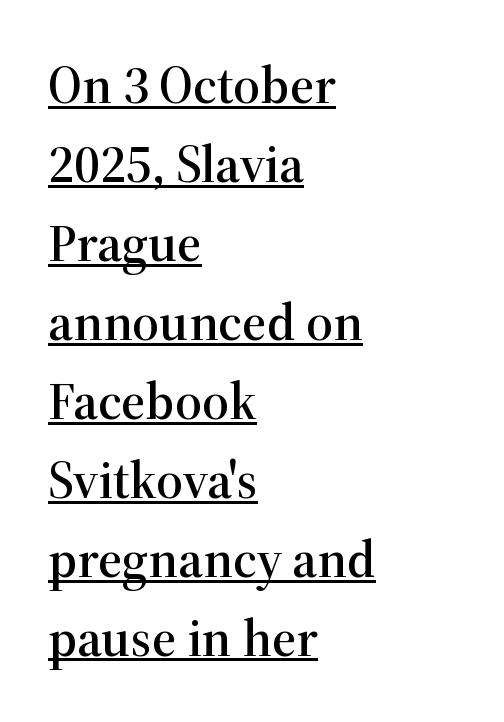
The image shows 53 px serif type, upright; set left-aligned, normal line spacing (1.49x), normal letter spacing, underlined; high stroke contrast and a medium x-height.
